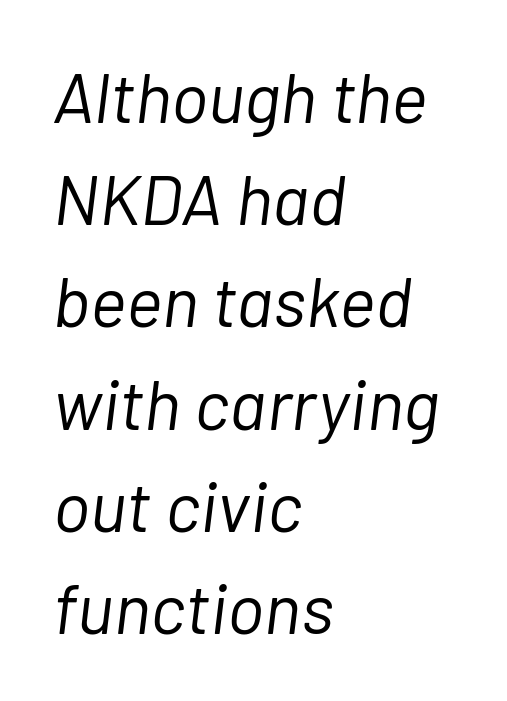
The rendering uses natural spacing where letterforms have individual widths. Students, note that the glyphs here touch the page at normal intervals. Only glyphs here, with clear space below each row. One glance says typical: line gaps are just what's usual. Stems and bowls with no extra thickness — not bold. Visually the block forms a straight wall on the left and a jagged coastline on the right.
